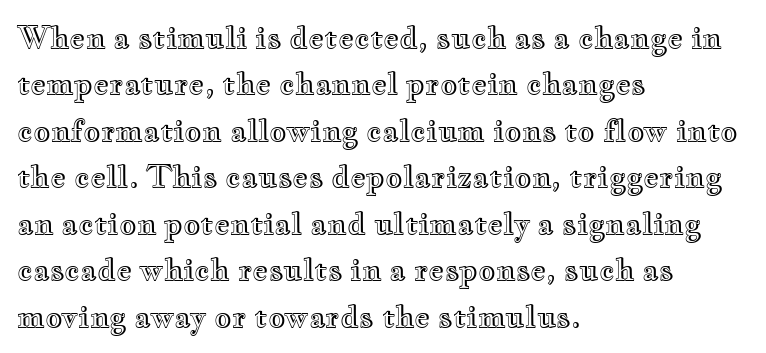
The image shows 30 px wide type, upright; set left-aligned, normal line spacing (1.55x), normal letter spacing, not underlined; a small x-height.
